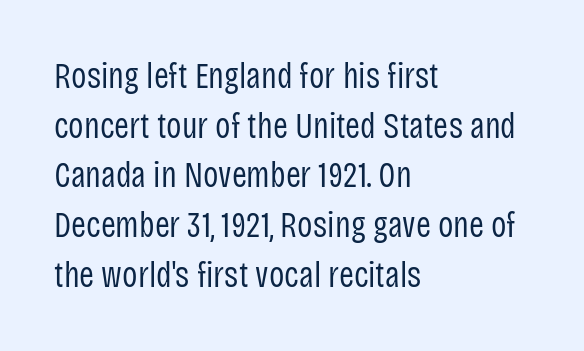
Notice how the passage keeps a crisp vertical edge on the left only. Examine the stroke ends and you'll find no serifs. This sample has the flowing, uneven cadence of proportional lettering. Successive baselines arrive at the customary interval. Stems here are at most as thick as an everyday book face.
